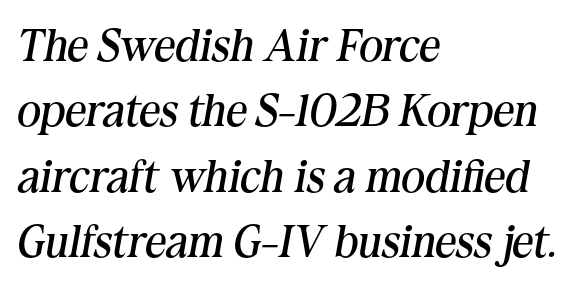
The letterforms sit at book weight or below. The passage shown leans; its letterforms are oblique. Tracking value appears to be zero — textbook default spacing. The face used here is proportionally spaced, like ordinary book or web type. One-word summary of the alignment: left.
